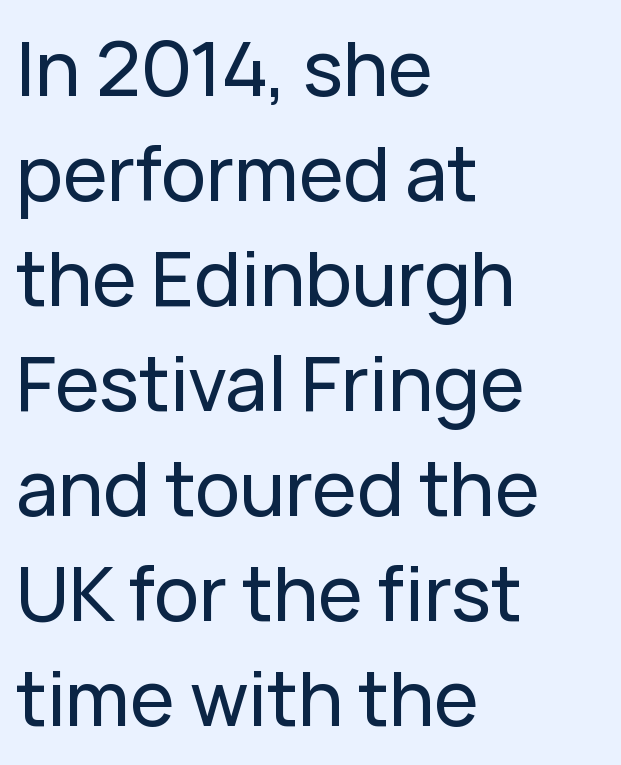
The image shows 75 px sans-serif type, upright; set left-aligned, normal line spacing (1.4x), normal letter spacing, not underlined; low stroke contrast and a medium x-height.
